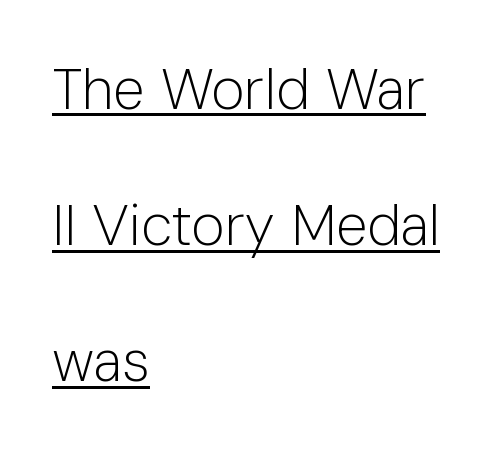
The image shows 57 px light sans-serif type, upright; set left-aligned, loose line spacing (2.39x), normal letter spacing, underlined; low stroke contrast and a medium x-height.
